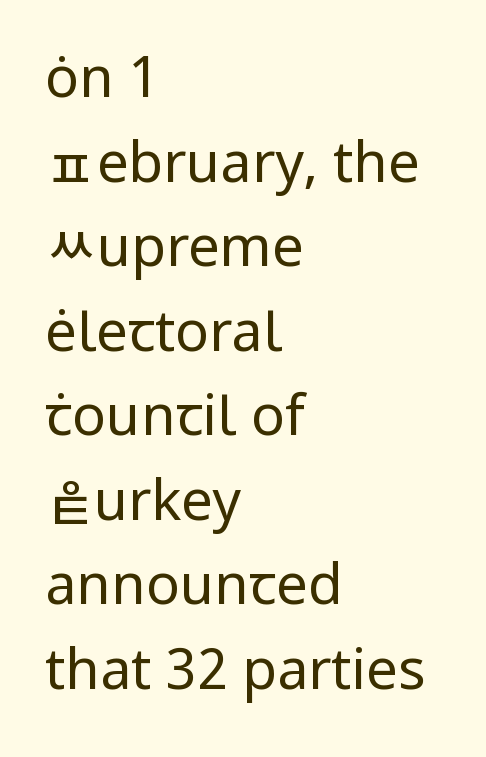
Q: Is the text bold? A: No.
Q: Is the text italic (slanted)? A: No, it is upright.
Q: Is the typeface a serif or a sans-serif typeface? A: Sans-serif.
Q: Is the text underlined? A: No.
Q: How is the paragraph aligned? A: Left-aligned.
Q: Is the spacing between letters normal or unusually wide? A: Normal.
Q: Is the spacing between lines tight, normal or loose? A: Normal.
Q: Width (condensed, normal, or wide)? A: Normal.
Q: Stroke contrast? A: Low.
Q: x-height? A: Medium.
Q: Monospaced? A: No.
